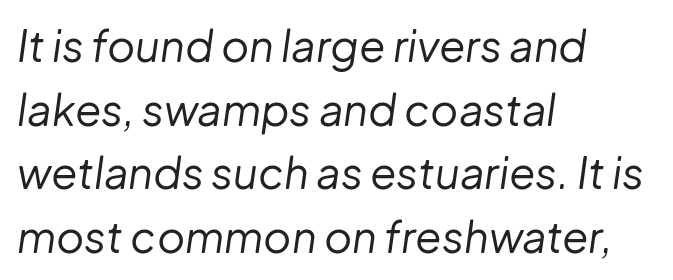
Q: Is the text bold? A: No.
Q: Is the text italic (slanted)? A: Yes, it leans right by about 8 degrees.
Q: Is the text underlined? A: No.
Q: How is the paragraph aligned? A: Left-aligned.
Q: Is the spacing between letters normal or unusually wide? A: Normal.
Q: Is the spacing between lines tight, normal or loose? A: Normal.
Q: Width (condensed, normal, or wide)? A: Normal.
Q: Stroke contrast? A: Low.
Q: x-height? A: Medium.
Q: Monospaced? A: No.
